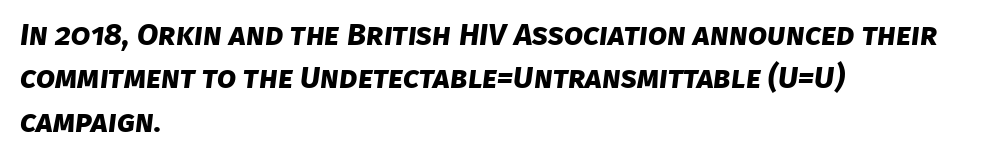
{"serif": "no", "bold": "yes", "weight": "bold", "width": "normal", "stroke_contrast": "low", "x_height": "large", "monospaced": "no", "underline": "no", "align": "left", "line_spacing": "normal", "line_spacing_ratio": 1.4, "letter_spacing": "normal", "letter_spacing_em": 0.0, "glyph_px": 31}
